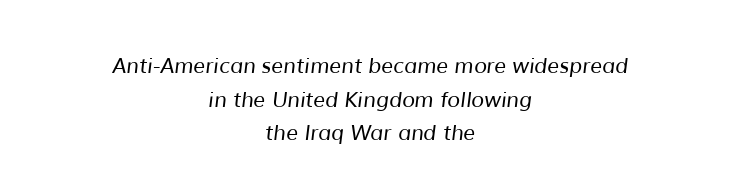
{"bold": "no", "underline": "no", "align": "center", "line_spacing": "normal", "line_spacing_ratio": 1.6, "letter_spacing": "normal", "letter_spacing_em": 0.0, "glyph_px": 21}
